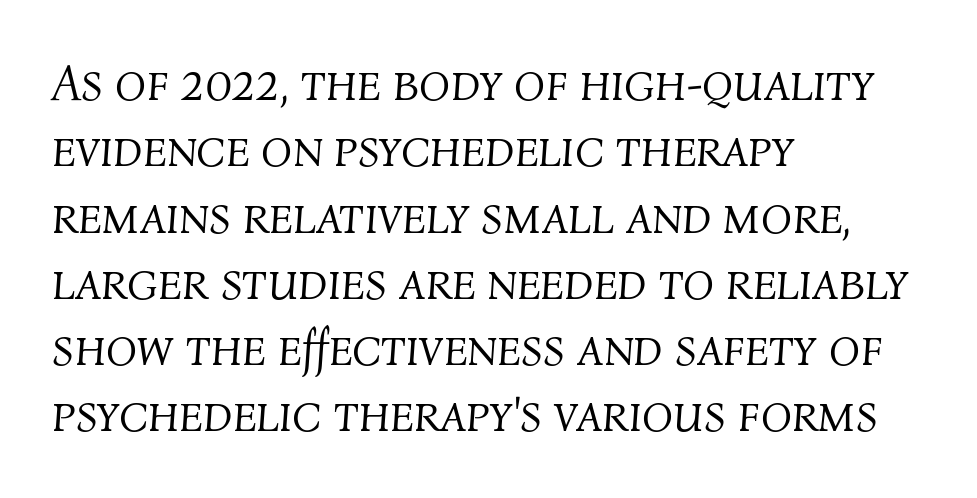
{"italic": "yes", "lean": "right", "slant_degrees": 4, "bold": "no", "weight": "light", "width": "normal", "stroke_contrast": "medium", "x_height": "medium", "monospaced": "no", "underline": "no", "align": "left", "line_spacing": "normal", "line_spacing_ratio": 1.3, "letter_spacing": "normal", "letter_spacing_em": 0.0, "glyph_px": 51}
